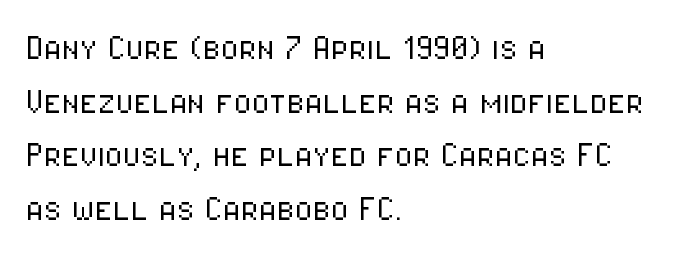
Q: Is the text bold? A: No.
Q: Is the text italic (slanted)? A: No, it is upright.
Q: Is the typeface a serif or a sans-serif typeface? A: Sans-serif.
Q: Is the text underlined? A: No.
Q: How is the paragraph aligned? A: Left-aligned.
Q: Is the spacing between letters normal or unusually wide? A: Normal.
Q: Is the spacing between lines tight, normal or loose? A: Normal.
Q: Width (condensed, normal, or wide)? A: Condensed.
Q: Stroke contrast? A: Low.
Q: x-height? A: Medium.
Q: Monospaced? A: No.
